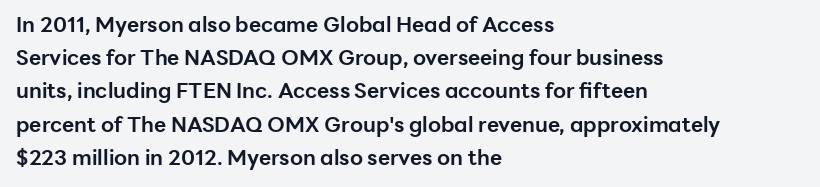
The image shows 21 px bold type, upright; set left-aligned, normal line spacing (1.58x), normal letter spacing, not underlined.
